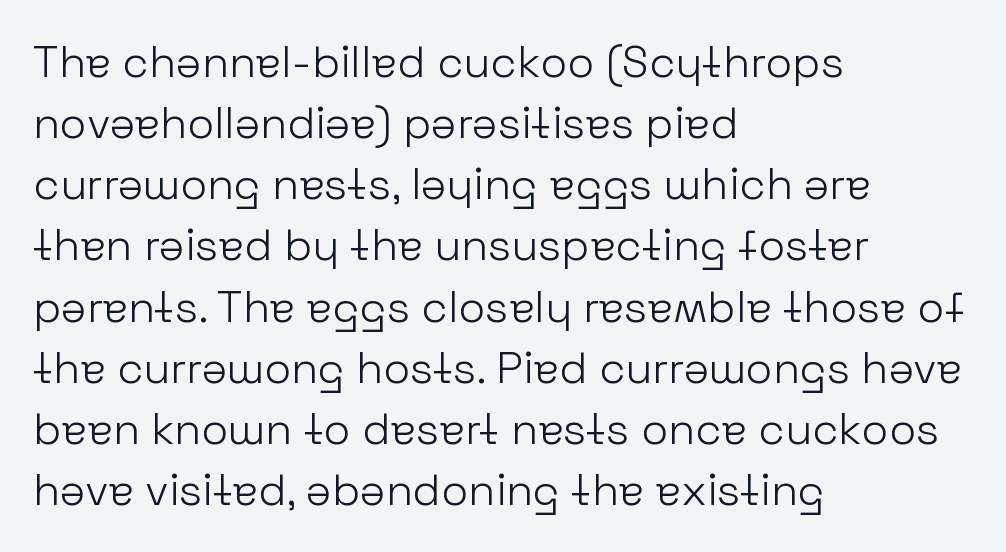
The image shows 44 px light sans-serif type, upright; set left-aligned, normal line spacing (1.39x), normal letter spacing, not underlined; low stroke contrast and a medium x-height.
